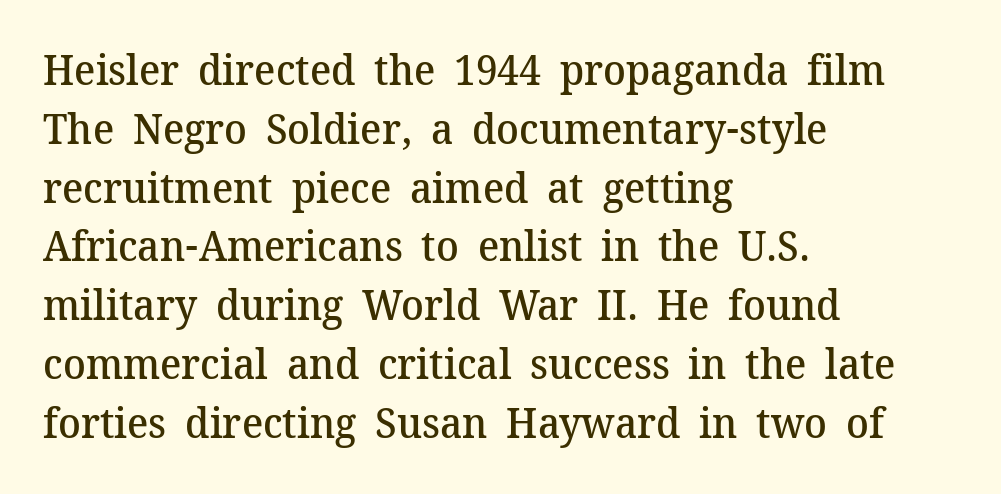
The image shows 42 px semibold serif type, upright; set left-aligned, normal line spacing (1.4x), normal letter spacing, not underlined; medium stroke contrast and a medium x-height.
